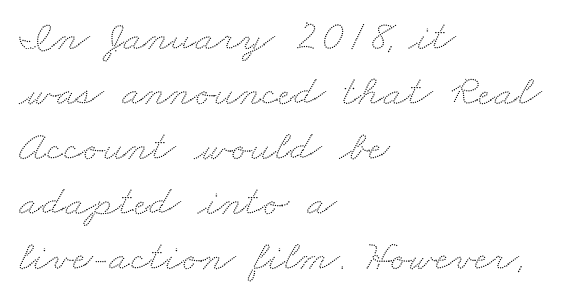
A bare baseline throughout the passage. These lines are set flush left with a ragged right edge. This sample uses plain, unmodified letter spacing. Is there much room between lines? A standard amount, neither cramped nor airy. This sample has the flowing, uneven cadence of proportional lettering.
